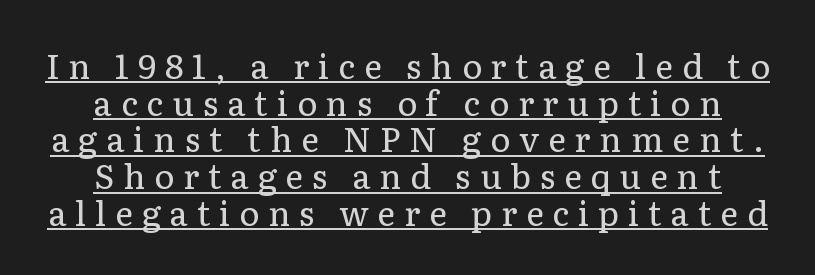
The image shows 34 px regular-weight serif type, upright; set tight line spacing (1.08x), unusually wide letter spacing (+0.26 em), underlined; low stroke contrast and a medium x-height.
